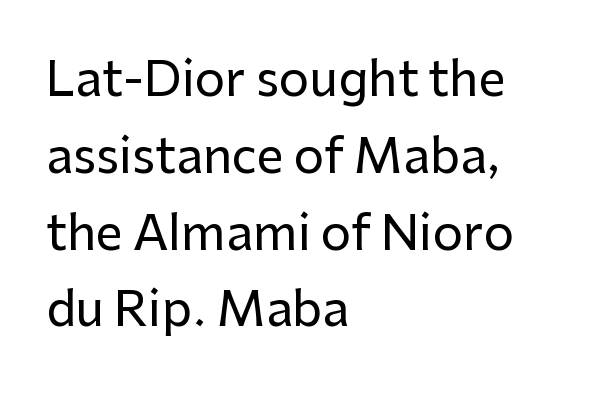
The image shows 48 px sans-serif type, upright; set left-aligned, normal line spacing (1.6x), normal letter spacing, not underlined; low stroke contrast and a medium x-height.
